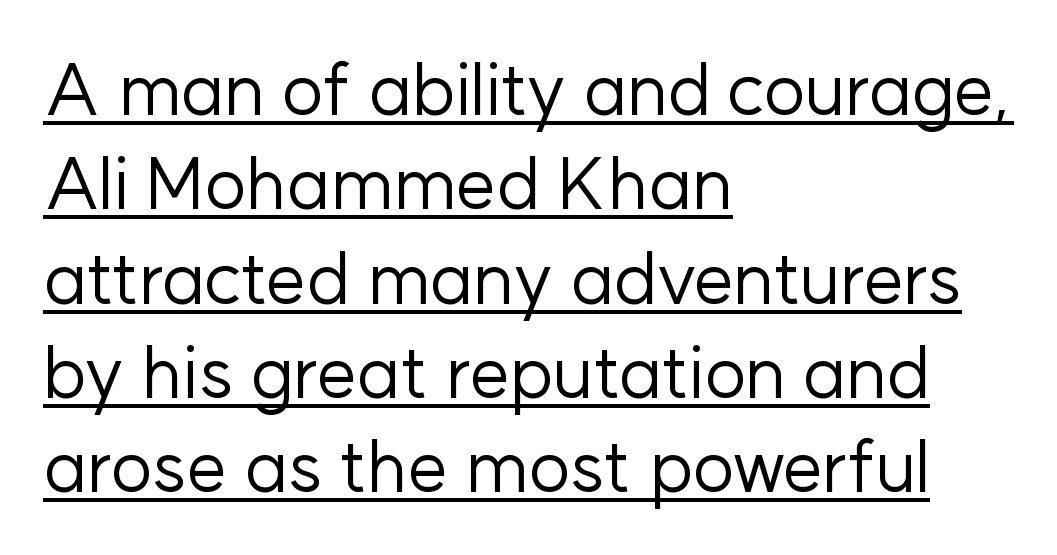
This is not heavy type; no bold has been used. Is this a fixed-width face? No — the glyphs have proportional, varying widths. These lines keep a tight, regular rhythm from letter to letter. Reading down the column, the eye jumps a familiar distance to each next line. Classification — sans serif.
